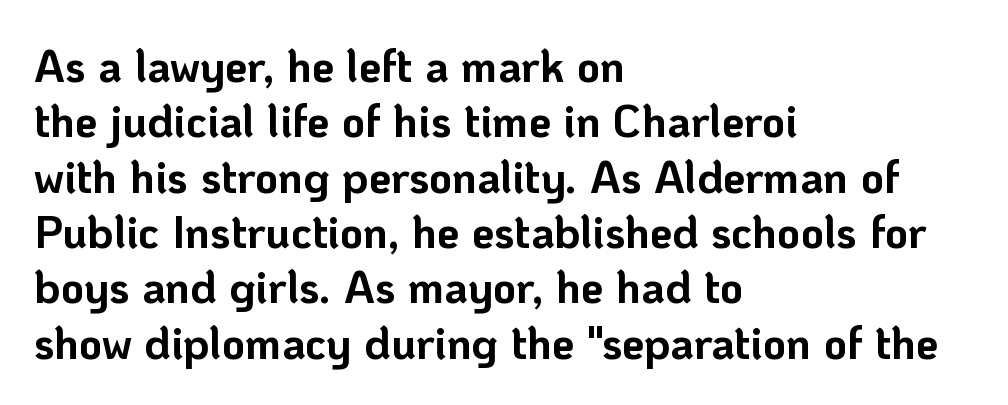
{"serif": "no", "italic": "no", "bold": "yes", "weight": "bold", "width": "normal", "stroke_contrast": "low", "x_height": "medium", "monospaced": "no", "underline": "no", "align": "left", "line_spacing_ratio": 1.23, "letter_spacing": "normal", "letter_spacing_em": 0.0, "glyph_px": 45}
